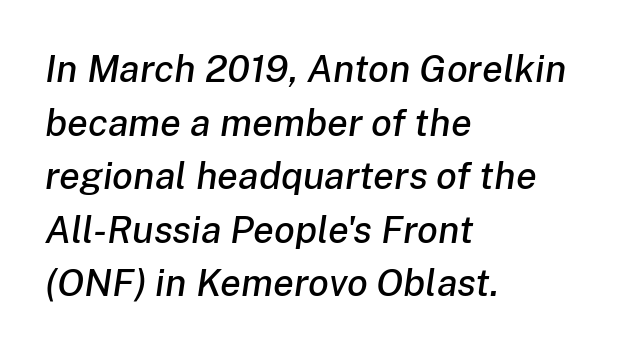
If you measured baseline to baseline, you'd find a middling distance. The passage is arranged the way most books set body copy — flush left. The passage shown has conventional tracking throughout. Unmarked baselines from the first word to the last. This sample has the flowing, uneven cadence of proportional lettering.
